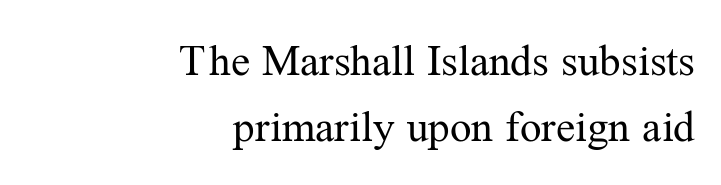
{"serif": "yes", "italic": "no", "bold": "no", "weight": "regular", "width": "normal", "stroke_contrast": "medium", "x_height": "medium", "monospaced": "no", "underline": "no", "align": "right", "line_spacing": "normal", "line_spacing_ratio": 1.54, "letter_spacing": "normal", "letter_spacing_em": 0.0, "glyph_px": 43}
